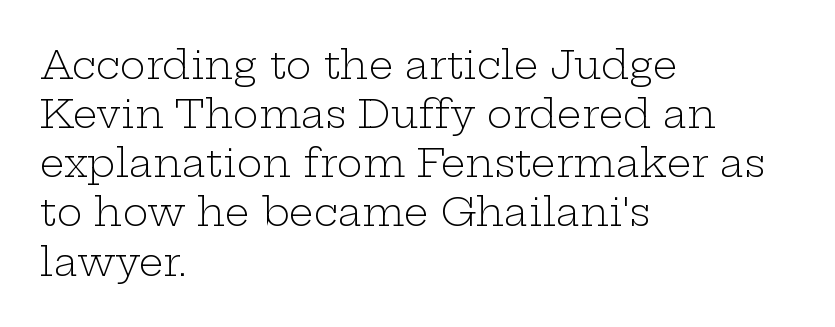
The image shows 39 px light, wide serif type, upright; set left-aligned, normal line spacing (1.26x), normal letter spacing, not underlined; low stroke contrast and a medium x-height.
